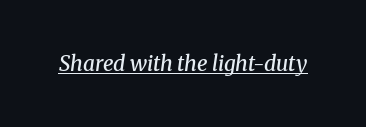
The image shows 21 px text type, italic (leaning right); set normal letter spacing, underlined.
